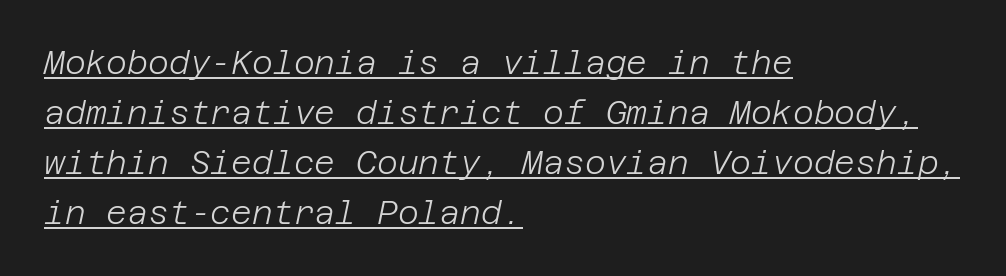
Each line starts at the same left margin while the right side varies. Observe the lean: these are italic letterforms. Is the stroke heavy? The answer is a plain regular-or-lighter. Students, observe: this is what conventionally led text looks like. Honestly, the underline is the first thing you notice here.
